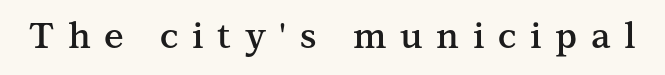
Q: Is the text bold? A: Semi-bold.
Q: Is the text italic (slanted)? A: No, it is upright.
Q: Is the typeface a serif or a sans-serif typeface? A: Serif.
Q: Is the text underlined? A: No.
Q: Is the spacing between letters normal or unusually wide? A: Unusually wide.
Q: Width (condensed, normal, or wide)? A: Normal.
Q: Stroke contrast? A: Medium.
Q: x-height? A: Medium.
Q: Monospaced? A: No.
